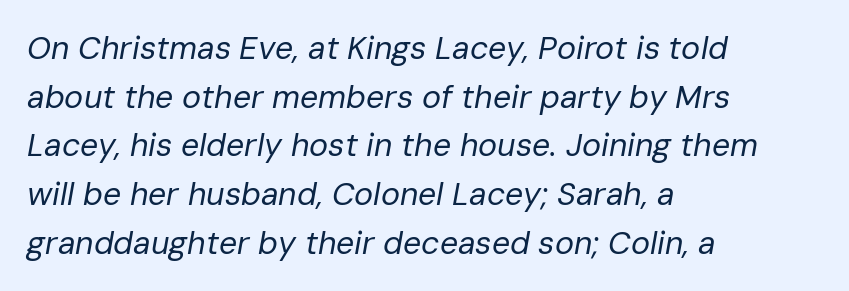
{"italic": "yes", "lean": "right", "slant_degrees": 10, "bold": "no", "weight": "regular", "width": "normal", "stroke_contrast": "low", "x_height": "medium", "monospaced": "no", "underline": "no", "align": "left", "line_spacing": "normal", "line_spacing_ratio": 1.52, "letter_spacing": "normal", "letter_spacing_em": 0.0, "glyph_px": 32}
